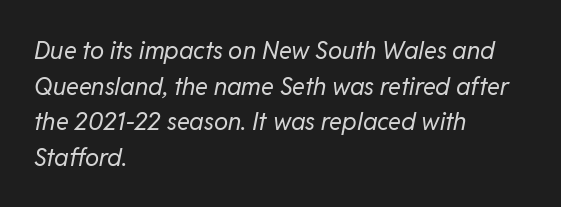
{"italic": "yes", "lean": "right", "slant_degrees": 11, "bold": "no", "underline": "no", "align": "left", "line_spacing": "normal", "line_spacing_ratio": 1.48, "letter_spacing": "normal", "letter_spacing_em": 0.0, "glyph_px": 24}
